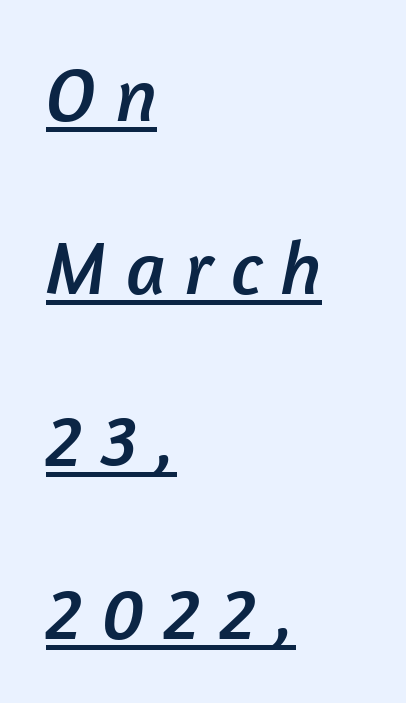
{"serif": "no", "width": "normal", "stroke_contrast": "low", "x_height": "medium", "monospaced": "no", "underline": "yes", "align": "left", "line_spacing": "loose", "line_spacing_ratio": 2.27, "letter_spacing": "wide", "letter_spacing_em": 0.24, "glyph_px": 76}
